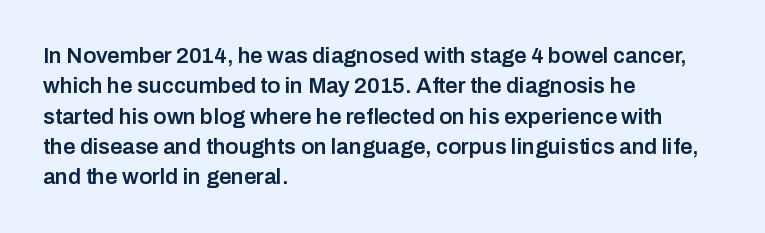
The lines sit at an ordinary, default distance from one another. Letter spacing: default. Check under the words: just untouched page. In terms of weight, the rendering is demibold, just under bold. Short and long lines alike share a common starting point at left. Quick note: not italic, upright.
